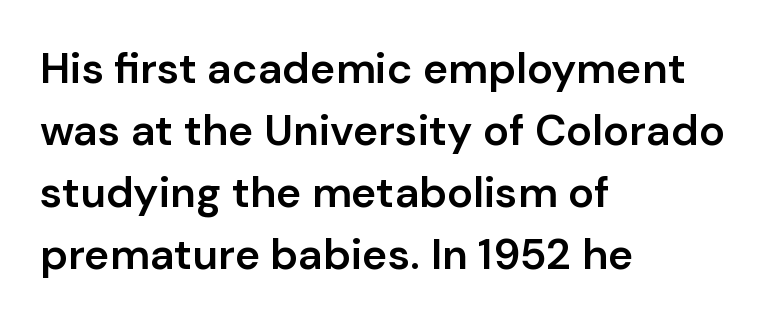
{"serif": "no", "italic": "no", "bold": "semi", "weight": "semibold", "width": "normal", "stroke_contrast": "low", "x_height": "medium", "monospaced": "no", "underline": "no", "align": "left", "line_spacing": "normal", "line_spacing_ratio": 1.44, "letter_spacing": "normal", "letter_spacing_em": 0.0, "glyph_px": 43}
